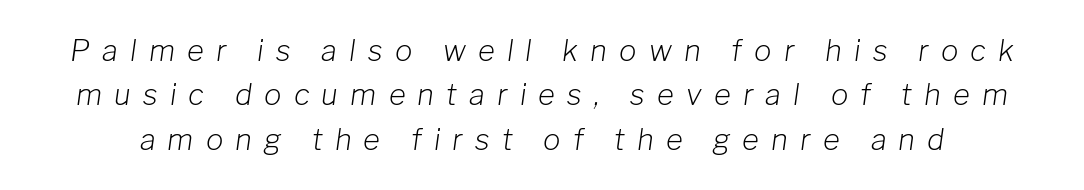
{"italic": "yes", "lean": "right", "slant_degrees": 8, "bold": "no", "weight": "light", "width": "normal", "stroke_contrast": "low", "x_height": "medium", "monospaced": "no", "underline": "no", "line_spacing": "normal", "line_spacing_ratio": 1.53, "letter_spacing": "wide", "letter_spacing_em": 0.42, "glyph_px": 29}
